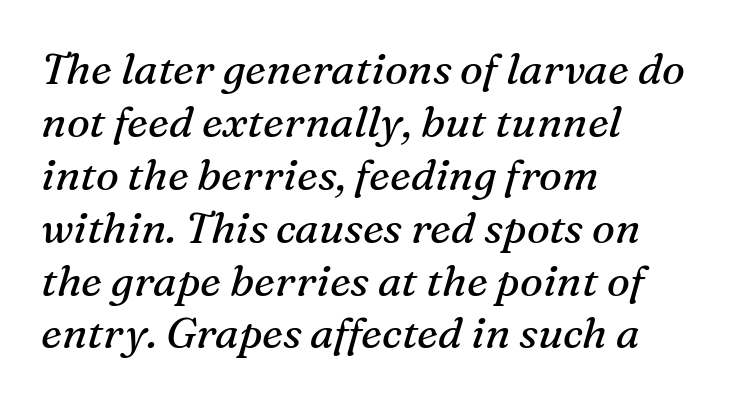
The typesetting does not lean heavy: it is not bold. The type is set solid horizontally, with unmodified tracking. The ragged edge is on the right, which tells us the setting is flush left. Only glyphs here, with clear space below each row.
